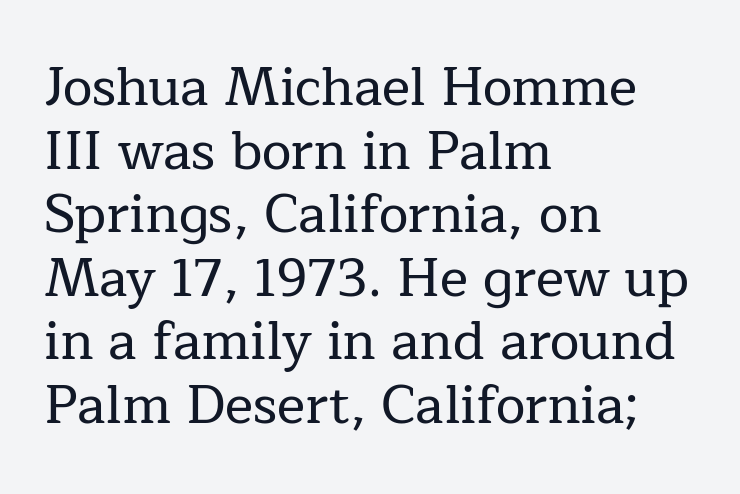
Anything drawn beneath the words? Only blank space. Does the type have serifs? Yes, each stem ends in a small foot. A classic flush-left, rag-right setting is used for this passage. Think of a printed novel: that variable character pitch is what you see here. The type is set solid horizontally, with unmodified tracking.
